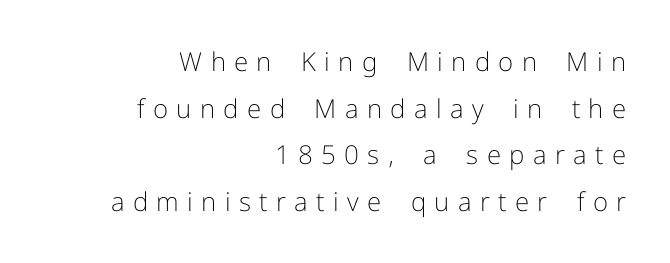
Summary of weight: not heavy and not bold. This rendering widens character spacing well past its baseline value. One-word summary of the alignment: right. Posture: vertical. The string is rendered with underlining switched off.
